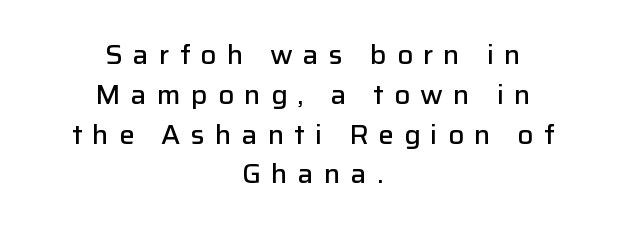
The image shows 26 px text type, upright; set centered, normal line spacing (1.53x), unusually wide letter spacing (+0.39 em), not underlined.
